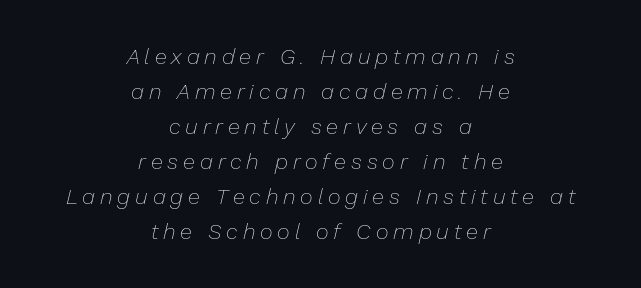
{"italic": "yes", "lean": "right", "slant_degrees": 13, "bold": "no", "underline": "no", "align": "center", "line_spacing": "normal", "line_spacing_ratio": 1.59, "letter_spacing": "wide", "letter_spacing_em": 0.22, "glyph_px": 22}
